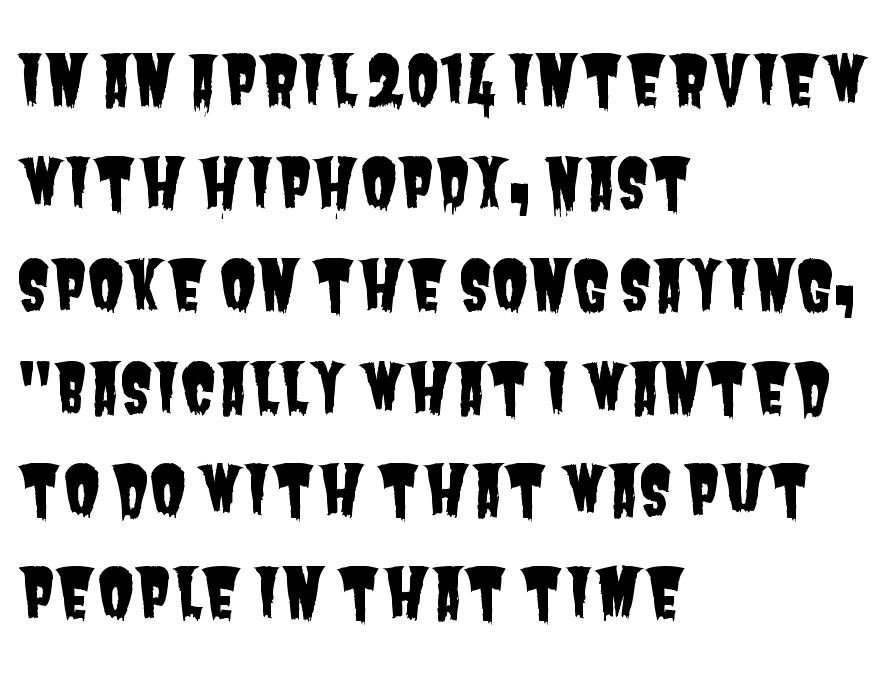
{"serif": "no", "width": "condensed", "stroke_contrast": "low", "x_height": "large", "monospaced": "no", "underline": "no", "align": "left", "line_spacing": "normal", "line_spacing_ratio": 1.53, "letter_spacing": "normal", "letter_spacing_em": 0.0, "glyph_px": 67}
